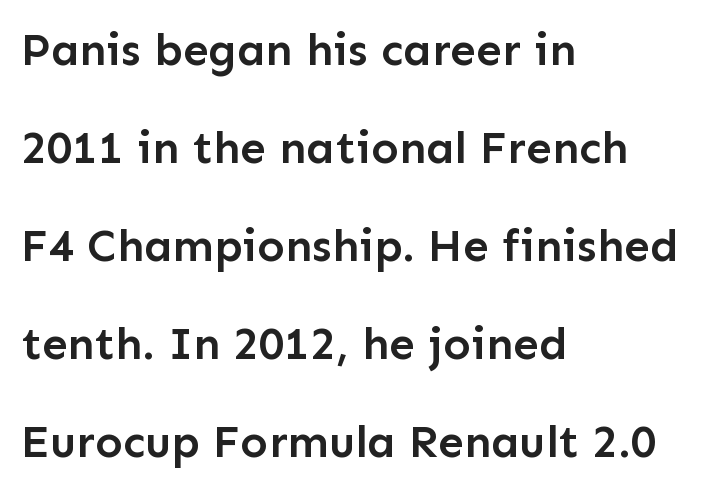
The strip under each line holds only bare page. The letters are semibold — heavier than regular but short of a full bold. No italicization has been applied; the sample stays upright. You could fit nearly another row in the gap between these rows.
